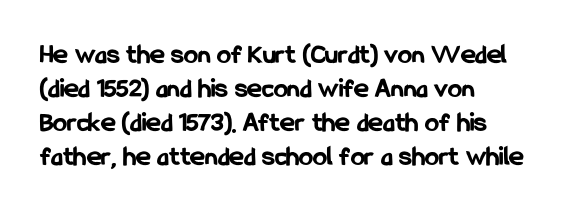
Heavy-handed strokes throughout: this text is bold. This sample has the flowing, uneven cadence of proportional lettering. Look at the bottom of the vertical strokes: they stop flat, with no serifs. The compositor pushed each line to the left boundary. Unmarked baselines from the first word to the last.
